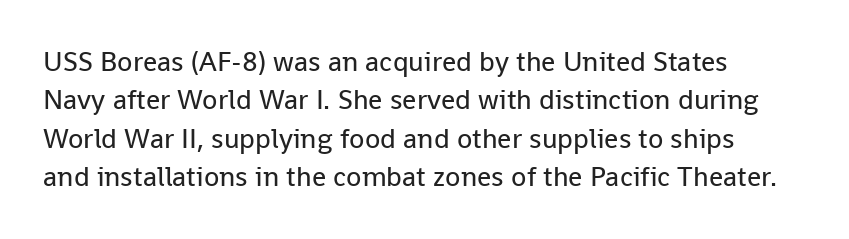
Q: Is the text bold? A: No.
Q: Is the text italic (slanted)? A: No, it is upright.
Q: Is the typeface a serif or a sans-serif typeface? A: Sans-serif.
Q: Is the text underlined? A: No.
Q: How is the paragraph aligned? A: Left-aligned.
Q: Is the spacing between letters normal or unusually wide? A: Normal.
Q: Is the spacing between lines tight, normal or loose? A: Normal.
Q: Width (condensed, normal, or wide)? A: Normal.
Q: Stroke contrast? A: Low.
Q: x-height? A: Medium.
Q: Monospaced? A: No.
